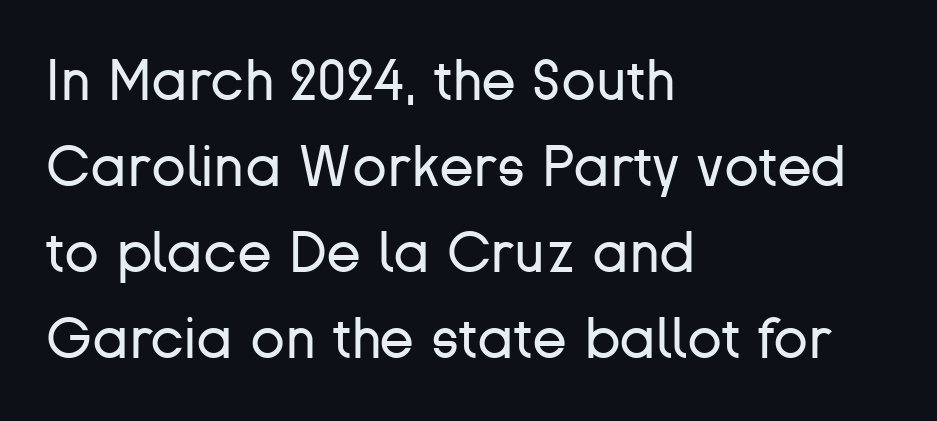
Q: Is the text bold? A: No.
Q: Is the text italic (slanted)? A: No, it is upright.
Q: Is the typeface a serif or a sans-serif typeface? A: Sans-serif.
Q: Is the text underlined? A: No.
Q: How is the paragraph aligned? A: Left-aligned.
Q: Is the spacing between letters normal or unusually wide? A: Normal.
Q: Is the spacing between lines tight, normal or loose? A: Normal.
Q: Width (condensed, normal, or wide)? A: Normal.
Q: Stroke contrast? A: Low.
Q: x-height? A: Medium.
Q: Monospaced? A: No.
